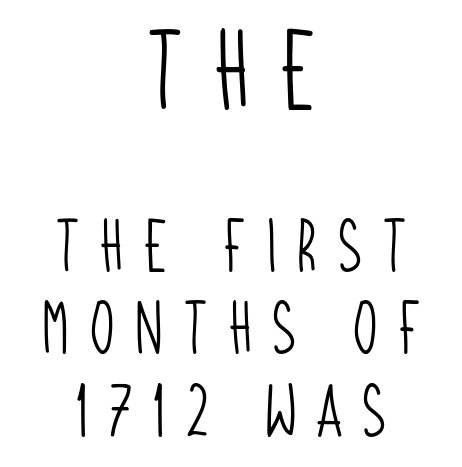
The image shows 80 px light, condensed sans-serif type; set centered, normal line spacing (1.56x), unusually wide letter spacing (+0.36 em), not underlined; the first (top) block is 1.51x larger; low stroke contrast and a large x-height.
